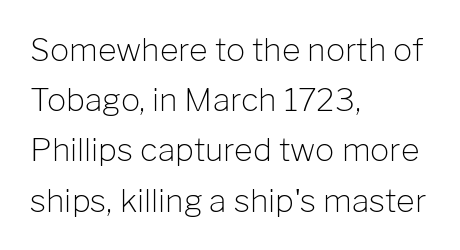
The image shows 32 px light sans-serif type, upright; set left-aligned, normal line spacing (1.57x), normal letter spacing, not underlined; low stroke contrast and a medium x-height.
